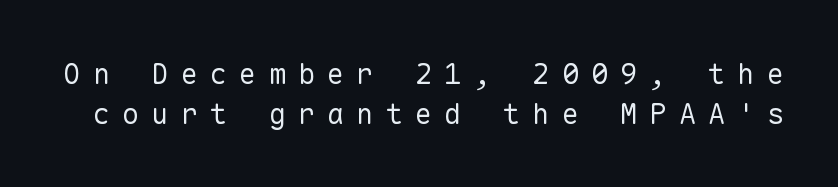
Q: Is the text bold? A: No.
Q: Is the text italic (slanted)? A: No, it is upright.
Q: Is the typeface a serif or a sans-serif typeface? A: Sans-serif.
Q: Is the text underlined? A: No.
Q: Is the spacing between letters normal or unusually wide? A: Unusually wide.
Q: Is the spacing between lines tight, normal or loose? A: Normal.
Q: Width (condensed, normal, or wide)? A: Normal.
Q: Stroke contrast? A: Low.
Q: x-height? A: Medium.
Q: Monospaced? A: Yes.
